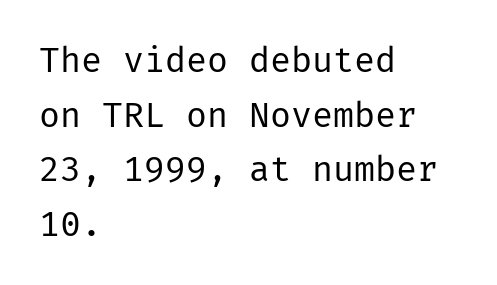
{"serif": "no", "italic": "no", "bold": "no", "weight": "regular", "width": "normal", "stroke_contrast": "low", "x_height": "medium", "underline": "no", "align": "left", "line_spacing": "normal", "line_spacing_ratio": 1.56, "letter_spacing": "normal", "letter_spacing_em": 0.0, "glyph_px": 35}
